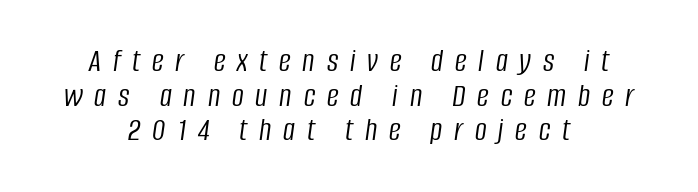
The image shows 33 px light, condensed type, italic (leaning right); set centered, tight line spacing (1.05x), unusually wide letter spacing (+0.36 em), not underlined; low stroke contrast and a large x-height.
